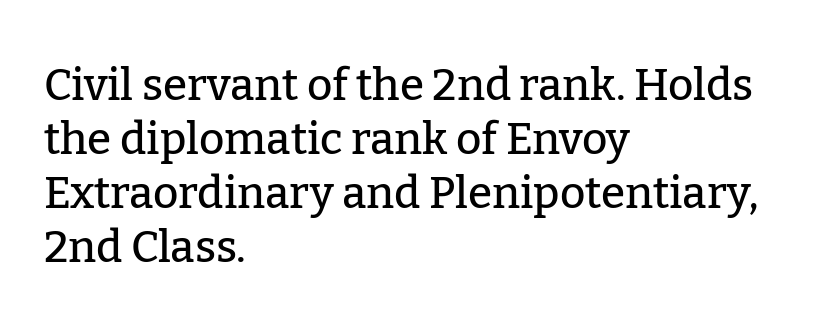
The setting favours the left margin, as ordinary paragraphs usually do. Characters remain perfectly vertical along every line. The horizontal fit of the characters is conventional and even. These lines are composed in type with serifs.
